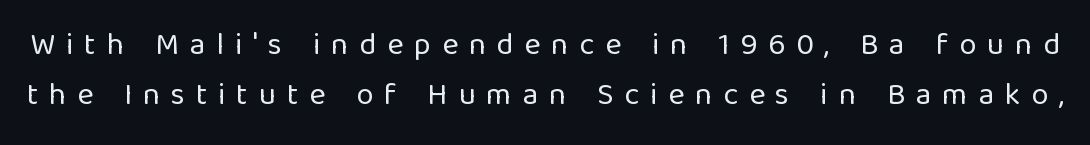
Bare-footed words on every line. No heavy texture on the line: the type isn't bold. Between one letter and the next there's a generous, obvious gap. Honestly, the row spacing looks completely unremarkable. The letters stand upright; this is a roman face.
